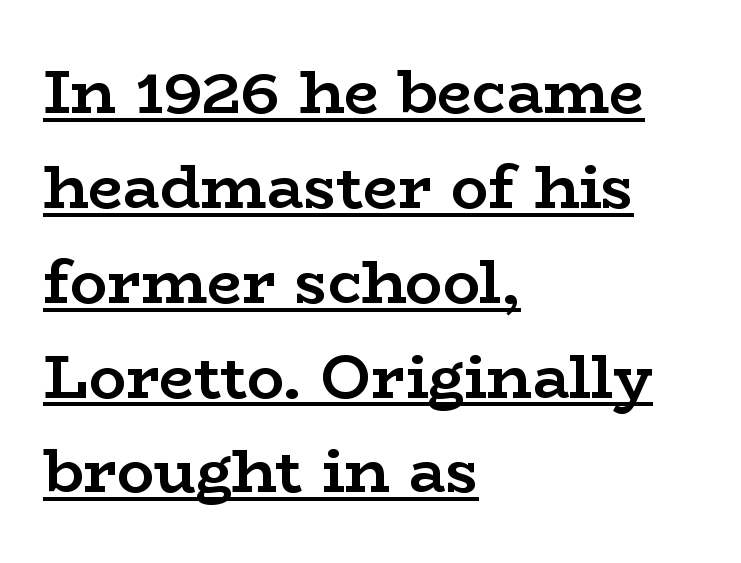
The image shows 62 px semibold, wide serif type, upright; set left-aligned, normal line spacing (1.53x), normal letter spacing, underlined; low stroke contrast and a medium x-height.
